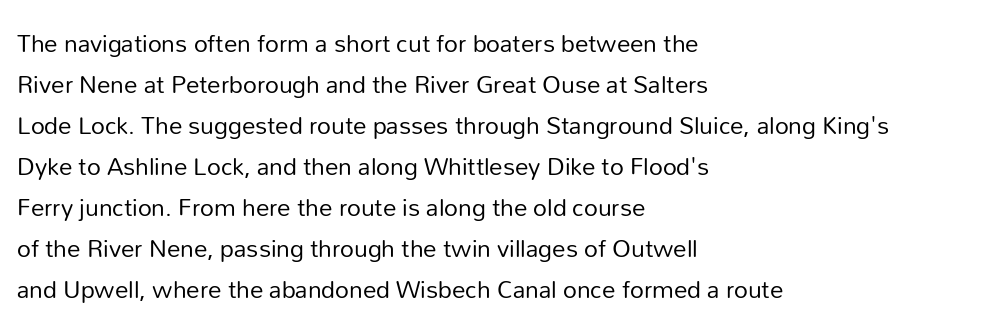
{"italic": "no", "bold": "no", "underline": "no", "align": "left", "line_spacing": "normal", "line_spacing_ratio": 1.52, "letter_spacing": "normal", "letter_spacing_em": 0.0, "glyph_px": 27}
